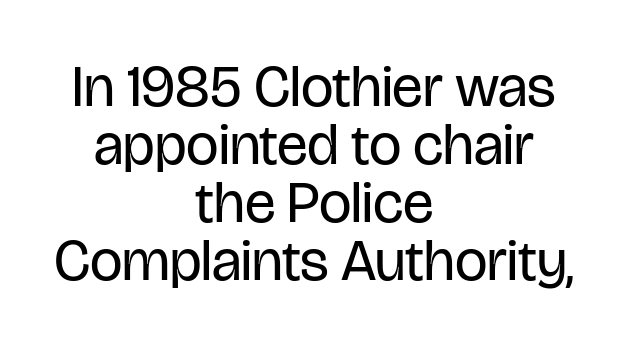
{"serif": "no", "italic": "no", "bold": "no", "weight": "regular", "width": "condensed", "stroke_contrast": "low", "x_height": "large", "monospaced": "no", "underline": "no", "align": "center", "line_spacing": "tight", "line_spacing_ratio": 1.0, "letter_spacing": "normal", "letter_spacing_em": 0.0, "glyph_px": 58}
